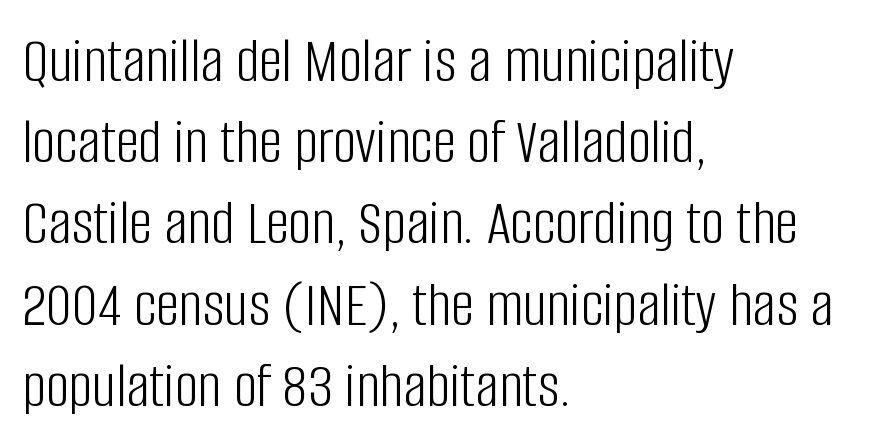
Q: Is the text bold? A: No.
Q: Is the text italic (slanted)? A: No, it is upright.
Q: Is the typeface a serif or a sans-serif typeface? A: Sans-serif.
Q: Is the text underlined? A: No.
Q: How is the paragraph aligned? A: Left-aligned.
Q: Is the spacing between letters normal or unusually wide? A: Normal.
Q: Is the spacing between lines tight, normal or loose? A: Normal.
Q: Width (condensed, normal, or wide)? A: Condensed.
Q: Stroke contrast? A: Low.
Q: x-height? A: Large.
Q: Monospaced? A: No.
